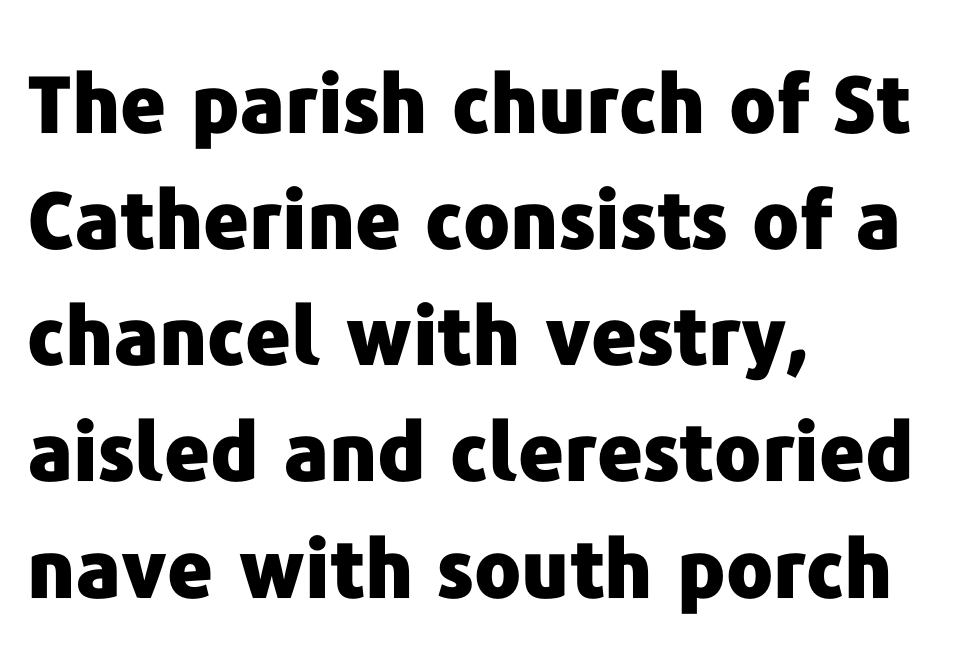
The image shows 79 px heavy sans-serif type, upright; set left-aligned, normal line spacing (1.47x), normal letter spacing, not underlined; low stroke contrast and a medium x-height.
